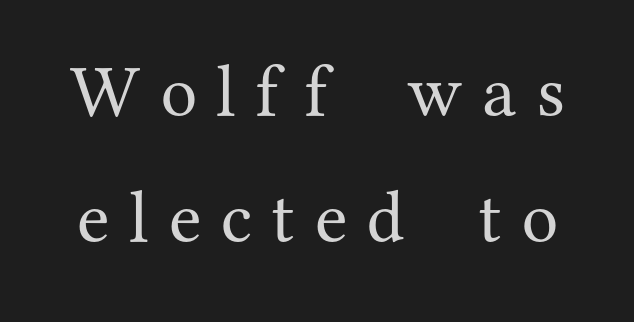
The image shows 74 px regular-weight serif type, upright; set normal line spacing (1.7x), unusually wide letter spacing (+0.27 em), not underlined; medium stroke contrast and a medium x-height.
